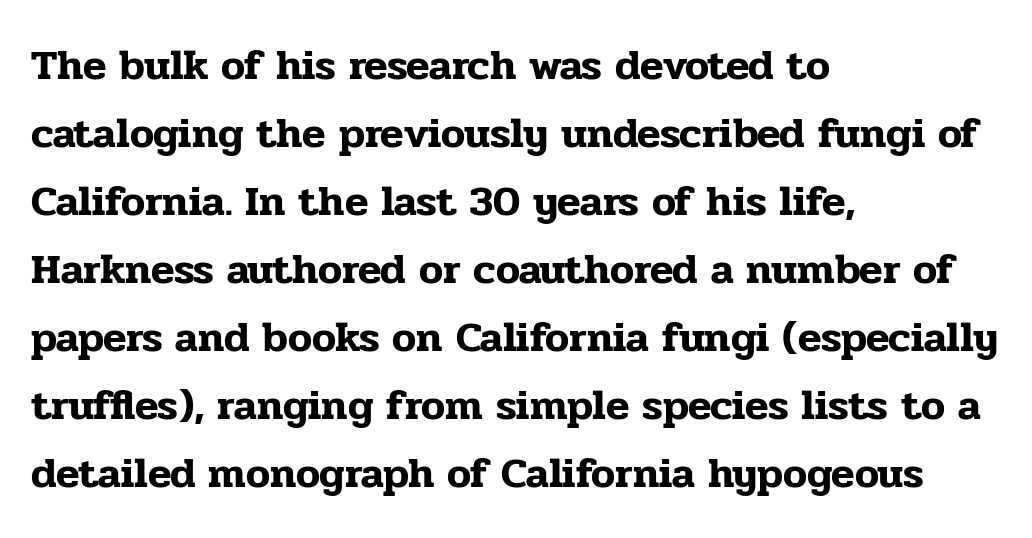
Horizontally, the lines are justified to the leading edge only. Do the characters align in a grid? No, the font is proportional. Do the letters lean? They stand straight. Are there feet on the stems? There are — it's a serif. A typesetter would call this zero additional tracking.
